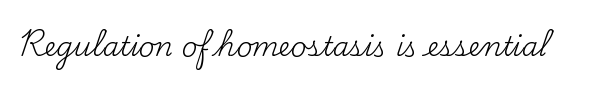
Has an underline been added? It has not. The type is set solid horizontally, with unmodified tracking. The characters are drawn with everyday or finer stroke widths.
